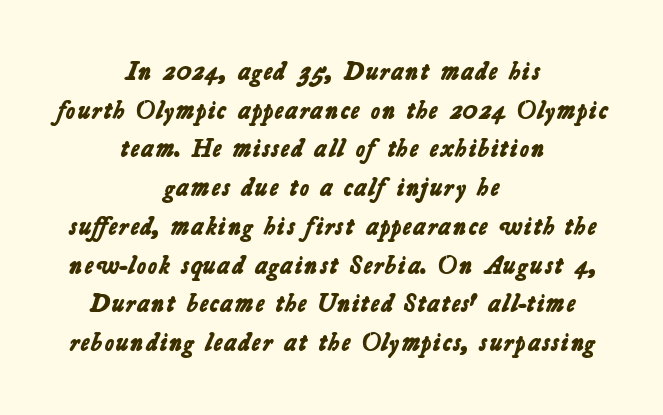
Q: Is the text bold? A: Yes.
Q: Is the text underlined? A: No.
Q: How is the paragraph aligned? A: Centered.
Q: Is the spacing between letters normal or unusually wide? A: Normal.
Q: Is the spacing between lines tight, normal or loose? A: Normal.
